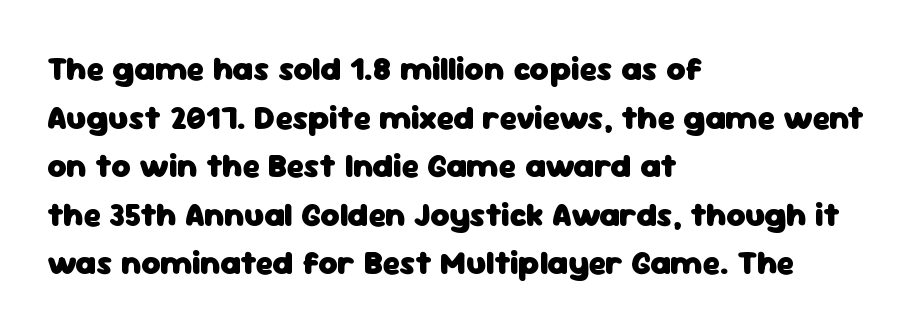
Q: Is the text bold? A: Yes.
Q: Is the text italic (slanted)? A: No, it is upright.
Q: Is the typeface a serif or a sans-serif typeface? A: Sans-serif.
Q: Is the text underlined? A: No.
Q: How is the paragraph aligned? A: Left-aligned.
Q: Is the spacing between letters normal or unusually wide? A: Normal.
Q: Is the spacing between lines tight, normal or loose? A: Normal.
Q: Width (condensed, normal, or wide)? A: Normal.
Q: Stroke contrast? A: Low.
Q: x-height? A: Medium.
Q: Monospaced? A: No.
